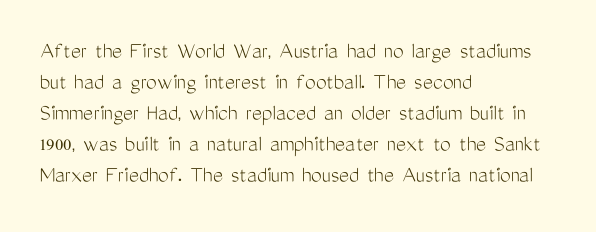
These lines keep a tight, regular rhythm from letter to letter. Notice how descenders clear the ascenders below comfortably — that's standard leading. These lines were composed using upright roman letters. One-word summary of the alignment: left. Nobody drew a line under any word here. The typesetting does not lean heavy: it is not bold.
